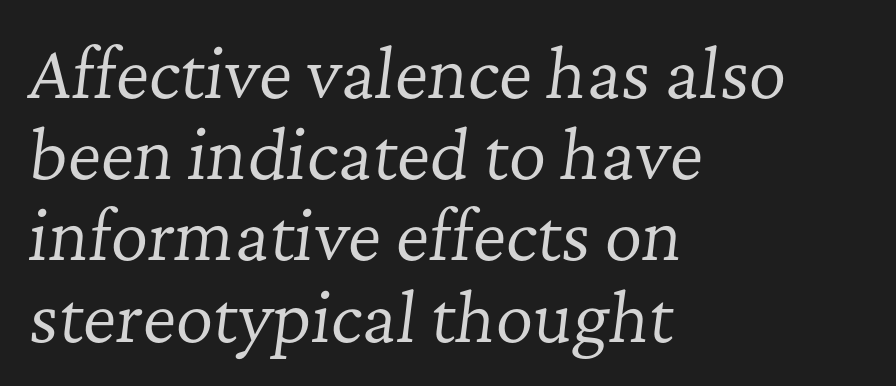
The image shows 65 px regular-weight serif type, italic (leaning right); set left-aligned, normal line spacing (1.25x), normal letter spacing, not underlined; low stroke contrast and a medium x-height.
